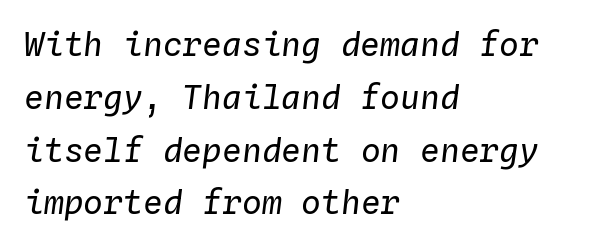
Q: Is the text bold? A: No.
Q: Is the text italic (slanted)? A: Yes, it leans right by about 4 degrees.
Q: Is the text underlined? A: No.
Q: How is the paragraph aligned? A: Left-aligned.
Q: Is the spacing between letters normal or unusually wide? A: Normal.
Q: Is the spacing between lines tight, normal or loose? A: Normal.
Q: Width (condensed, normal, or wide)? A: Normal.
Q: Stroke contrast? A: Low.
Q: x-height? A: Medium.
Q: Monospaced? A: Yes.
